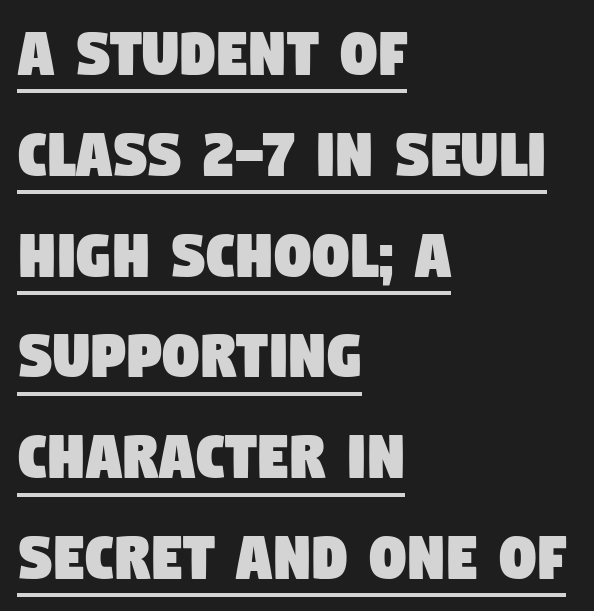
The image shows 72 px condensed sans-serif type; set left-aligned, normal line spacing (1.4x), normal letter spacing, underlined; low stroke contrast and a large x-height.
